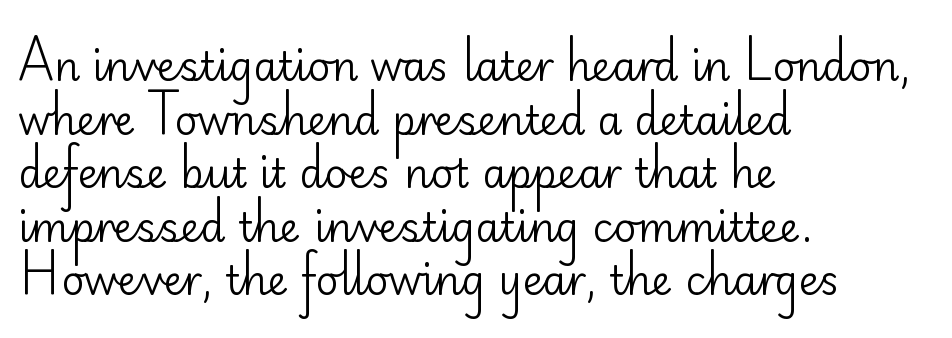
{"serif": "no", "italic": "no", "bold": "no", "weight": "regular", "width": "normal", "stroke_contrast": "low", "x_height": "small", "monospaced": "no", "underline": "no", "align": "left", "line_spacing": "normal", "line_spacing_ratio": 1.34, "letter_spacing": "normal", "letter_spacing_em": 0.0, "glyph_px": 40}
